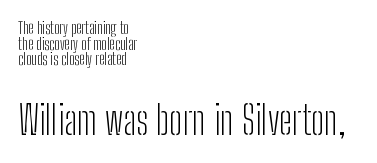
Q: Is the text bold? A: No.
Q: Is the text italic (slanted)? A: No, it is upright.
Q: Is the typeface a serif or a sans-serif typeface? A: Sans-serif.
Q: Is the text underlined? A: No.
Q: How is the paragraph aligned? A: Left-aligned.
Q: Is the spacing between letters normal or unusually wide? A: Normal.
Q: Is the spacing between lines tight, normal or loose? A: Tight.
Q: Which block of text is set in a larger size, the first (top) or the second (bottom)? A: The second (bottom) one.
Q: Width (condensed, normal, or wide)? A: Condensed.
Q: Stroke contrast? A: Low.
Q: x-height? A: Medium.
Q: Monospaced? A: No.
